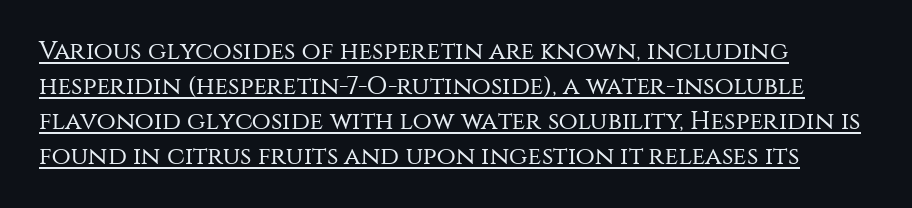
The image shows 25 px text type, upright; set left-aligned, normal line spacing (1.4x), normal letter spacing, underlined.
